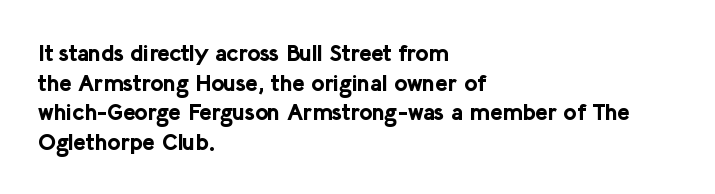
{"italic": "no", "bold": "yes", "underline": "no", "align": "left", "line_spacing": "normal", "line_spacing_ratio": 1.29, "letter_spacing": "normal", "letter_spacing_em": 0.0, "glyph_px": 23}
